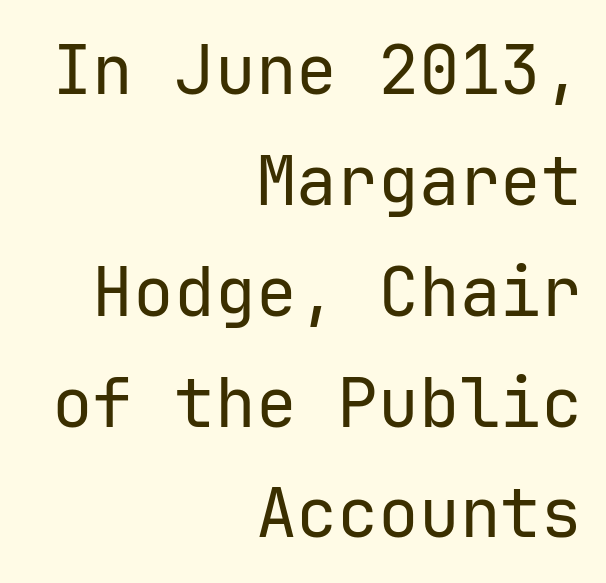
Q: Is the text bold? A: No.
Q: Is the text italic (slanted)? A: No, it is upright.
Q: Is the typeface a serif or a sans-serif typeface? A: Sans-serif.
Q: Is the text underlined? A: No.
Q: How is the paragraph aligned? A: Right-aligned.
Q: Is the spacing between letters normal or unusually wide? A: Normal.
Q: Is the spacing between lines tight, normal or loose? A: Normal.
Q: Width (condensed, normal, or wide)? A: Normal.
Q: Stroke contrast? A: Low.
Q: x-height? A: Medium.
Q: Monospaced? A: Yes.
